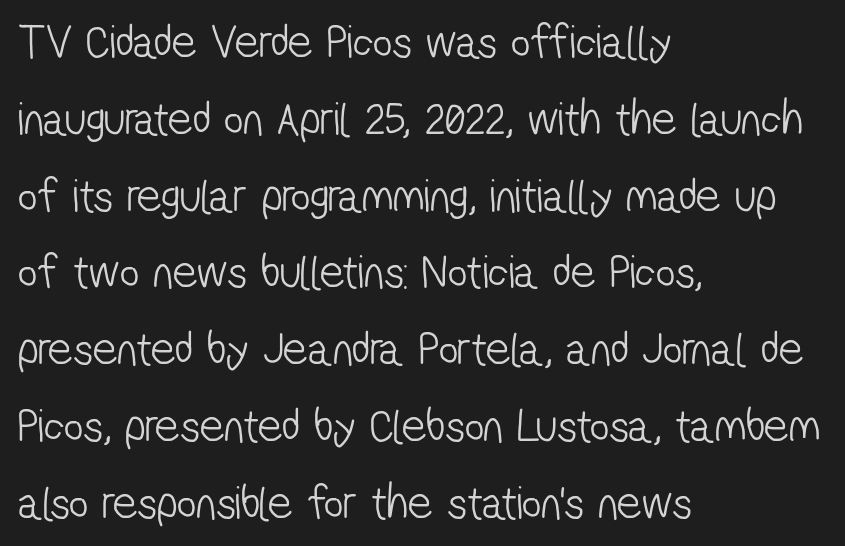
The image shows 48 px light, condensed sans-serif type; set left-aligned, normal line spacing (1.6x), normal letter spacing, not underlined; low stroke contrast and a medium x-height.
